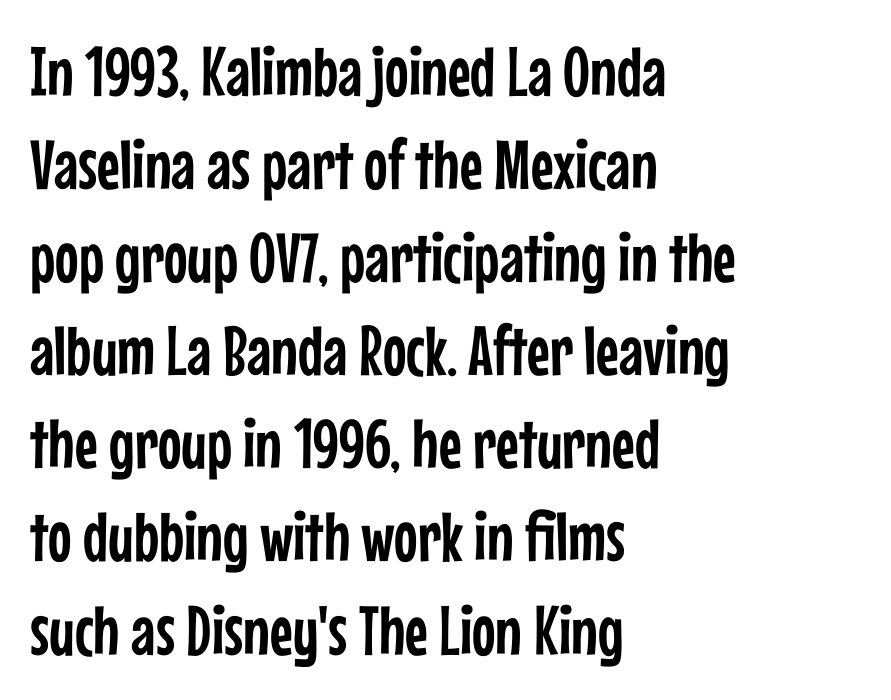
{"serif": "no", "italic": "no", "width": "condensed", "stroke_contrast": "low", "x_height": "medium", "monospaced": "no", "underline": "no", "align": "left", "line_spacing": "normal", "line_spacing_ratio": 1.33, "letter_spacing": "normal", "letter_spacing_em": 0.0, "glyph_px": 70}
